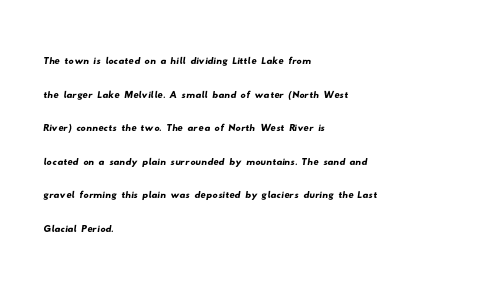
Nobody touched the tracking dial on this one. Leading: standard. Is the block centered? No — it sits flush against the left margin. Unmarked baselines from the first word to the last.
